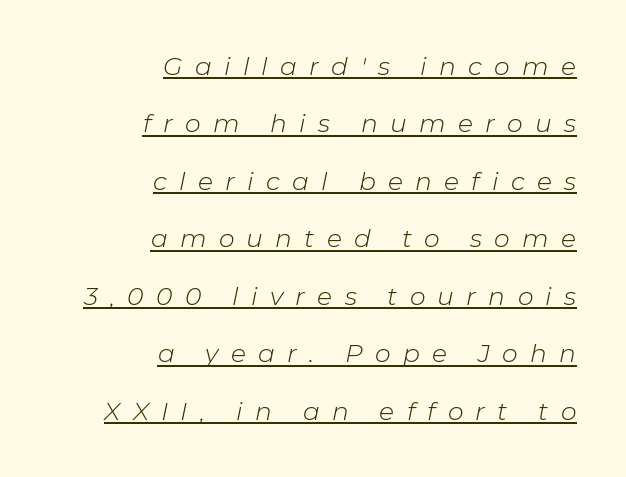
What's the leading like? Stretched, with rows far apart. Think standard paragraph weight, or any step lighter than that. There's an unmistakable incline to the writing here. Each line of the rendering has a horizontal stroke beneath the glyphs. Characters follow at a spacing far wider than the type designer built in. These lines are set flush right with a ragged left edge.
